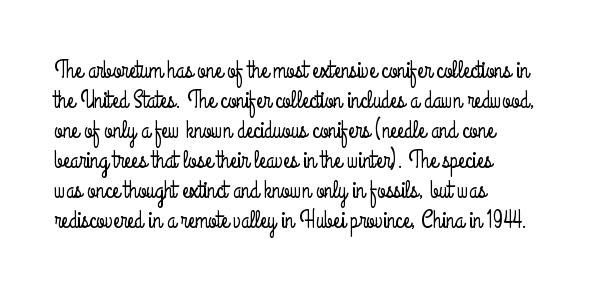
The image shows 24 px text type; set left-aligned, normal line spacing (1.25x), normal letter spacing, not underlined.
